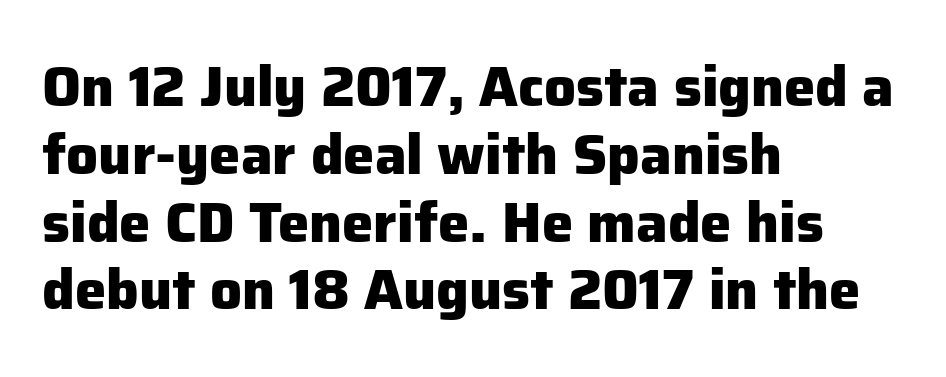
Q: Is the text bold? A: Yes.
Q: Is the text italic (slanted)? A: No, it is upright.
Q: Is the typeface a serif or a sans-serif typeface? A: Sans-serif.
Q: Is the text underlined? A: No.
Q: How is the paragraph aligned? A: Left-aligned.
Q: Is the spacing between letters normal or unusually wide? A: Normal.
Q: Width (condensed, normal, or wide)? A: Normal.
Q: Stroke contrast? A: Low.
Q: x-height? A: Medium.
Q: Monospaced? A: No.
